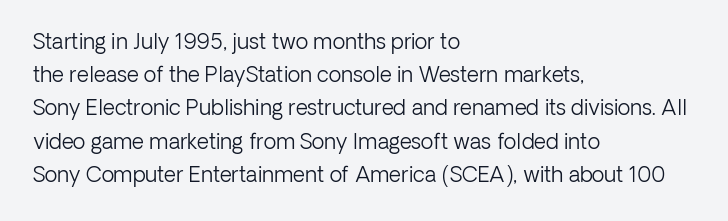
{"italic": "no", "bold": "no", "underline": "no", "align": "left", "line_spacing": "normal", "line_spacing_ratio": 1.58, "letter_spacing": "normal", "letter_spacing_em": 0.0, "glyph_px": 21}
